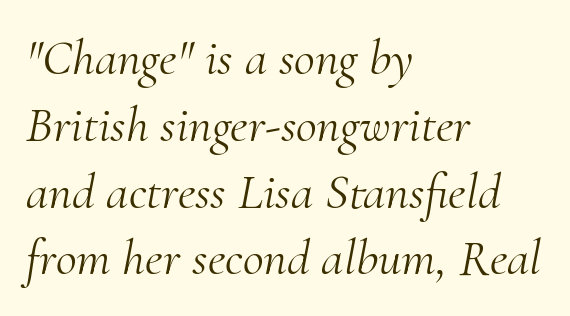
{"serif": "yes", "italic": "yes", "lean": "right", "slant_degrees": 10, "bold": "no", "weight": "light", "width": "normal", "stroke_contrast": "medium", "x_height": "small", "monospaced": "no", "underline": "no", "align": "left", "line_spacing": "normal", "line_spacing_ratio": 1.31, "letter_spacing": "normal", "letter_spacing_em": 0.0, "glyph_px": 51}
